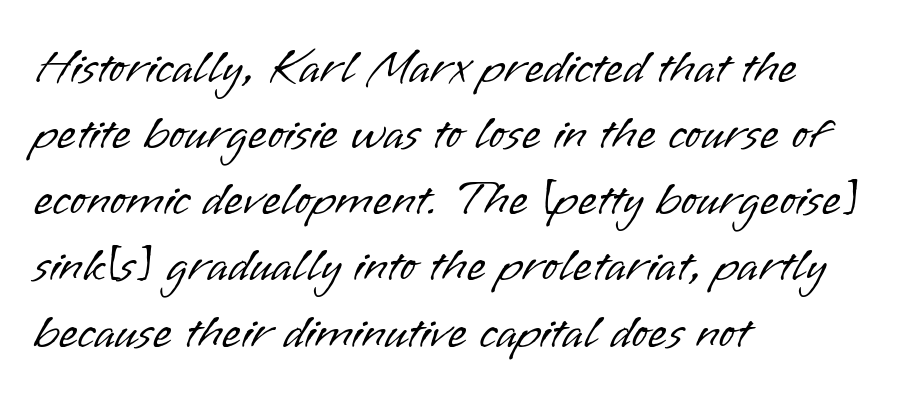
The image shows 49 px light sans-serif type; set left-aligned, normal line spacing (1.35x), normal letter spacing, not underlined; low stroke contrast and a small x-height.
